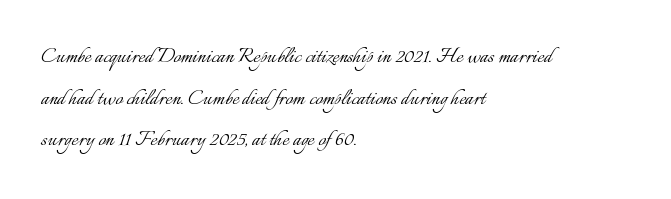
The image shows 26 px text type; set left-aligned, normal line spacing (1.6x), normal letter spacing, not underlined.
